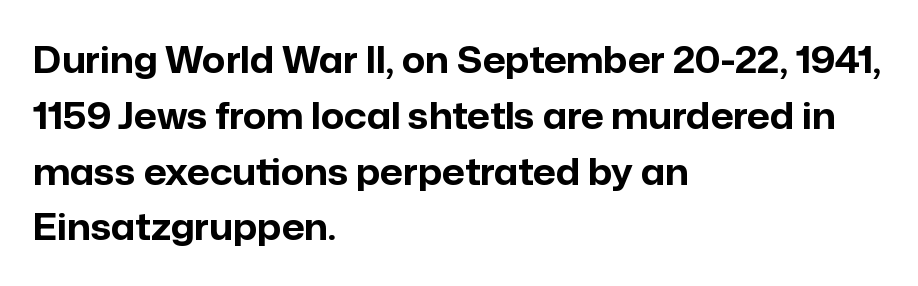
The image shows 36 px bold sans-serif type, upright; set left-aligned, normal line spacing (1.55x), normal letter spacing, not underlined; low stroke contrast and a medium x-height.
